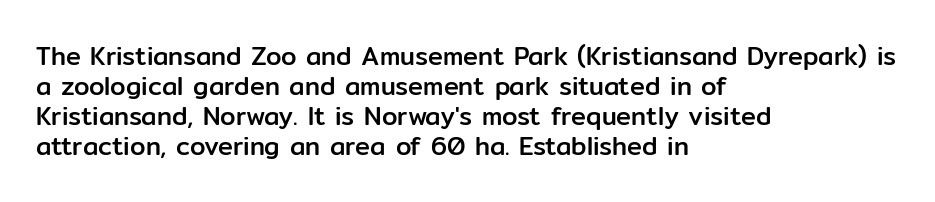
The image shows 25 px text type, upright; set left-aligned, line spacing 1.2x, normal letter spacing, not underlined.
